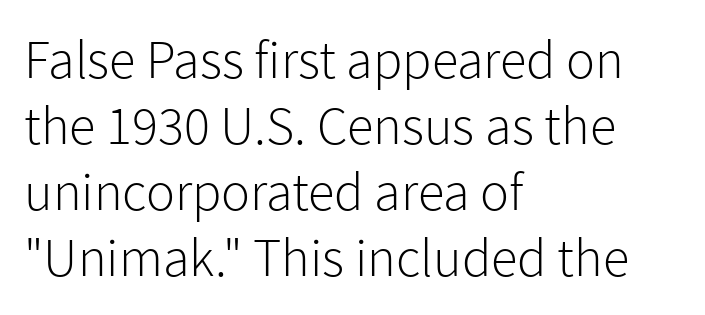
The zone under the glyphs is completely vacant. Posture: straight, roman, zero tilt. Nothing unusual about the tracking: characters are spaced as the font intends. A typesetter would call this proportional, since set widths differ per character. Check where the strokes stop: nothing finishes them off — pure sans. Nothing heavy about these letters — not bold at all.
